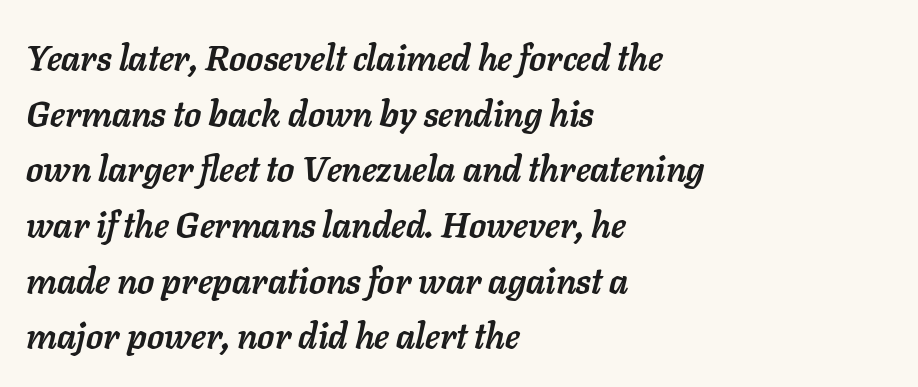
The image shows 35 px semibold type, italic (leaning right); set left-aligned, normal line spacing (1.59x), normal letter spacing, not underlined; low stroke contrast and a medium x-height.
